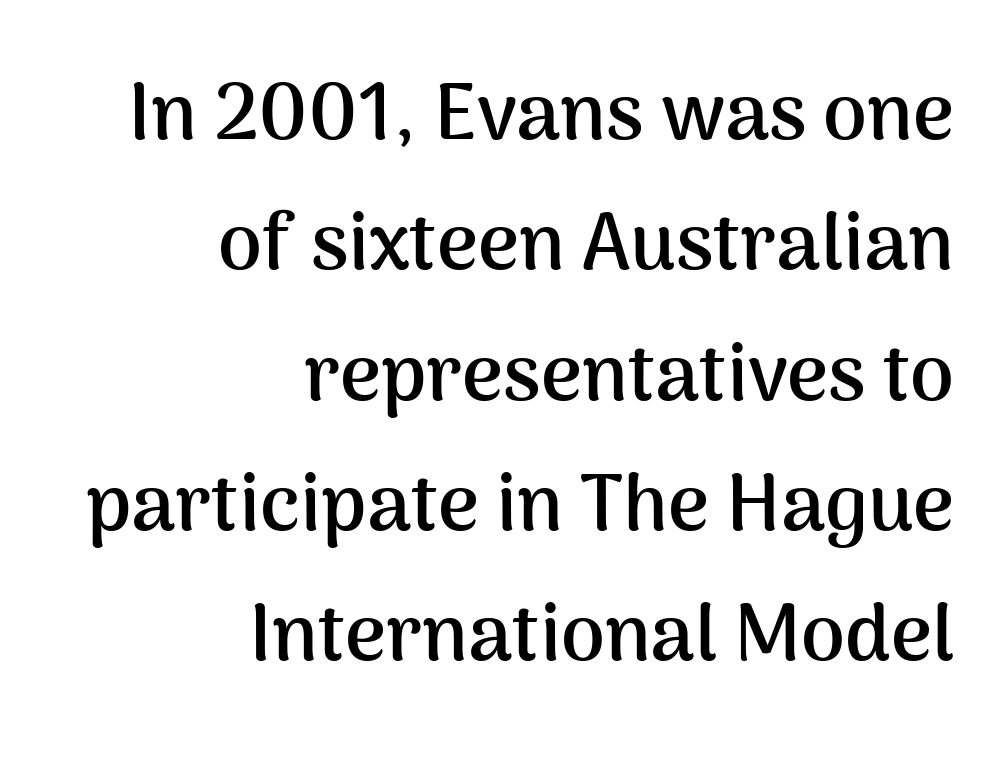
{"serif": "no", "italic": "no", "bold": "yes", "weight": "semibold", "width": "normal", "stroke_contrast": "medium", "x_height": "medium", "monospaced": "no", "underline": "no", "align": "right", "line_spacing": "normal", "line_spacing_ratio": 1.65, "letter_spacing": "normal", "letter_spacing_em": 0.0, "glyph_px": 79}
